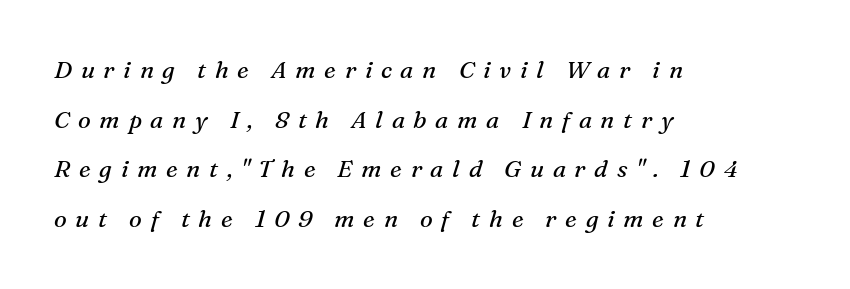
Q: Is the text bold? A: No.
Q: Is the text italic (slanted)? A: Yes, it leans right by about 16 degrees.
Q: Is the text underlined? A: No.
Q: How is the paragraph aligned? A: Left-aligned.
Q: Is the spacing between letters normal or unusually wide? A: Unusually wide.
Q: Is the spacing between lines tight, normal or loose? A: Loose.
